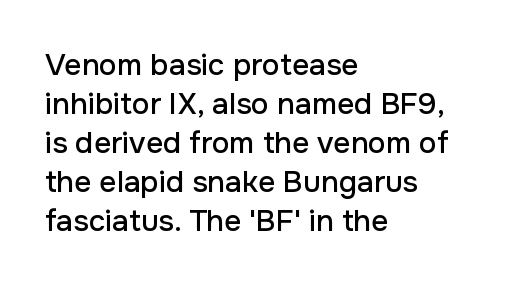
The image shows 30 px sans-serif type, upright; set left-aligned, normal line spacing (1.3x), normal letter spacing, not underlined; low stroke contrast and a medium x-height.
